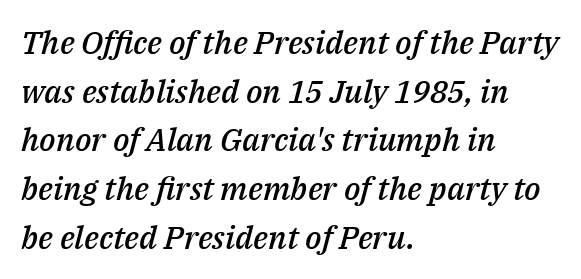
Q: Is the text bold? A: Semi-bold.
Q: Is the text italic (slanted)? A: Yes, it leans right by about 14 degrees.
Q: Is the text underlined? A: No.
Q: How is the paragraph aligned? A: Left-aligned.
Q: Is the spacing between letters normal or unusually wide? A: Normal.
Q: Is the spacing between lines tight, normal or loose? A: Normal.
Q: Width (condensed, normal, or wide)? A: Normal.
Q: Stroke contrast? A: Medium.
Q: x-height? A: Medium.
Q: Monospaced? A: No.
